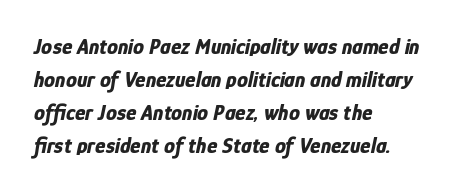
Q: Is the text bold? A: Yes.
Q: Is the text italic (slanted)? A: Yes, it leans right by about 12 degrees.
Q: Is the text underlined? A: No.
Q: How is the paragraph aligned? A: Left-aligned.
Q: Is the spacing between letters normal or unusually wide? A: Normal.
Q: Is the spacing between lines tight, normal or loose? A: Normal.
